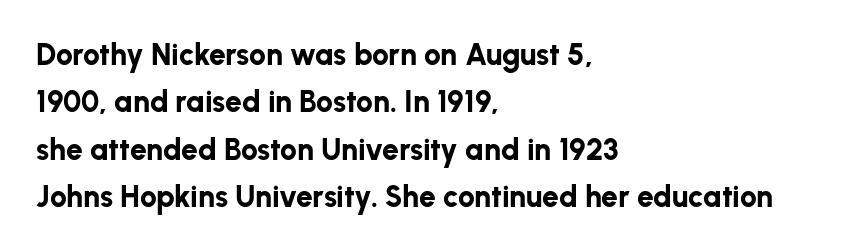
The image shows 30 px bold sans-serif type, upright; set left-aligned, normal line spacing (1.58x), normal letter spacing, not underlined; low stroke contrast and a medium x-height.
